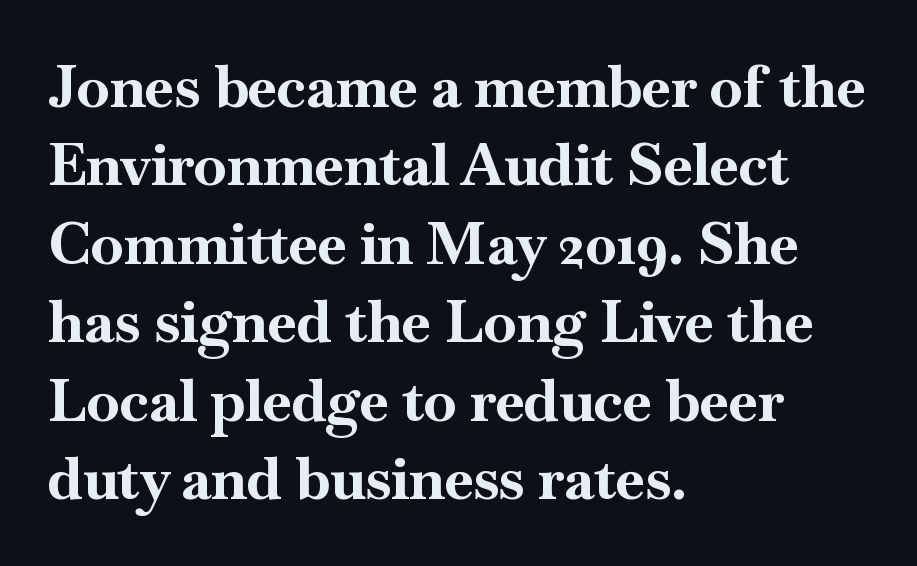
{"serif": "yes", "italic": "no", "bold": "yes", "weight": "bold", "width": "normal", "stroke_contrast": "high", "x_height": "small", "monospaced": "no", "underline": "no", "align": "left", "line_spacing": "normal", "line_spacing_ratio": 1.33, "letter_spacing": "normal", "letter_spacing_em": 0.0, "glyph_px": 59}
